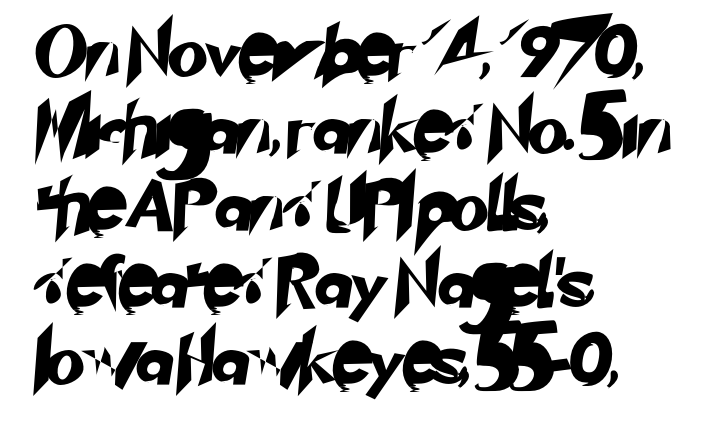
The image shows 51 px sans-serif type; set left-aligned, normal line spacing (1.51x), normal letter spacing, not underlined; low stroke contrast and a small x-height.
